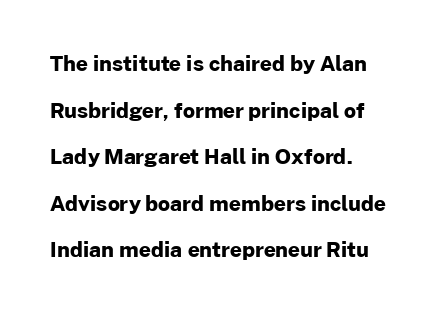
The image shows 21 px bold type, upright; set left-aligned, loose line spacing (2.22x), normal letter spacing, not underlined.
